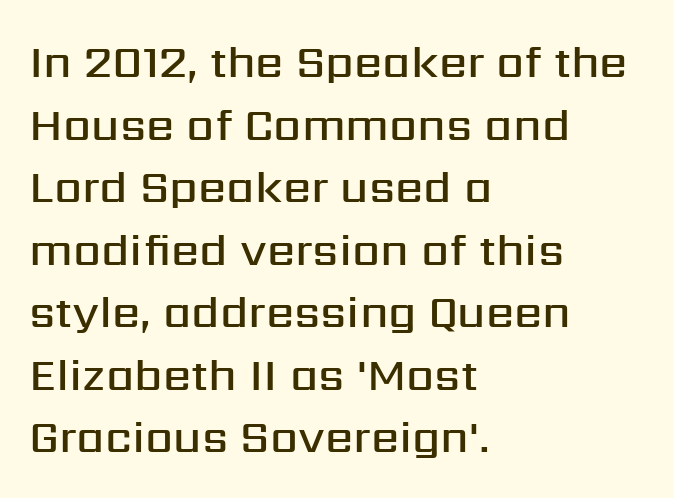
Quick note: underline off. One-word summary of the alignment: left. You can tell it's not italic because the verticals are truly vertical. Students, this is semibold: more ink than regular, less than bold. A typesetter would call this zero additional tracking.
